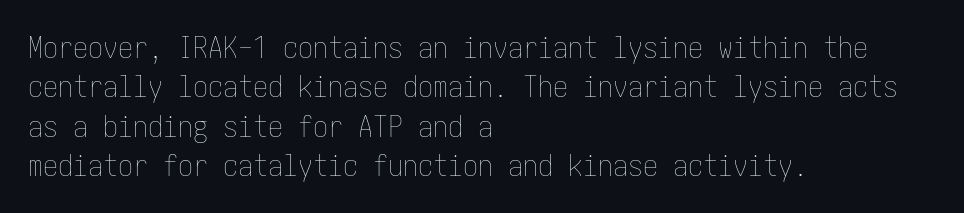
The image shows 30 px thin, condensed type, upright; set left-aligned, normal line spacing (1.31x), normal letter spacing, not underlined; low stroke contrast and a medium x-height.
